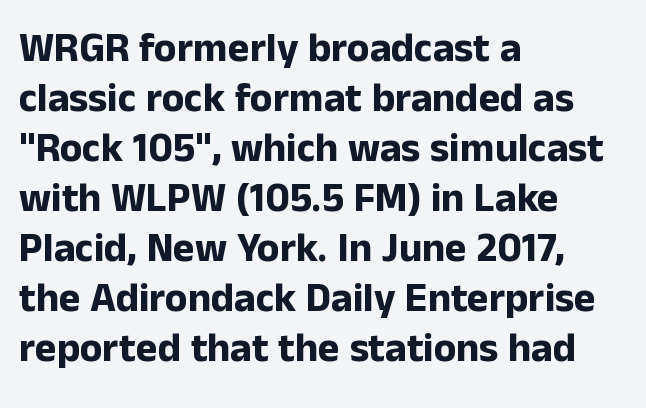
Q: Is the text bold? A: Yes.
Q: Is the text italic (slanted)? A: No, it is upright.
Q: Is the typeface a serif or a sans-serif typeface? A: Sans-serif.
Q: Is the text underlined? A: No.
Q: How is the paragraph aligned? A: Left-aligned.
Q: Is the spacing between letters normal or unusually wide? A: Normal.
Q: Width (condensed, normal, or wide)? A: Normal.
Q: Stroke contrast? A: Low.
Q: x-height? A: Medium.
Q: Monospaced? A: No.
